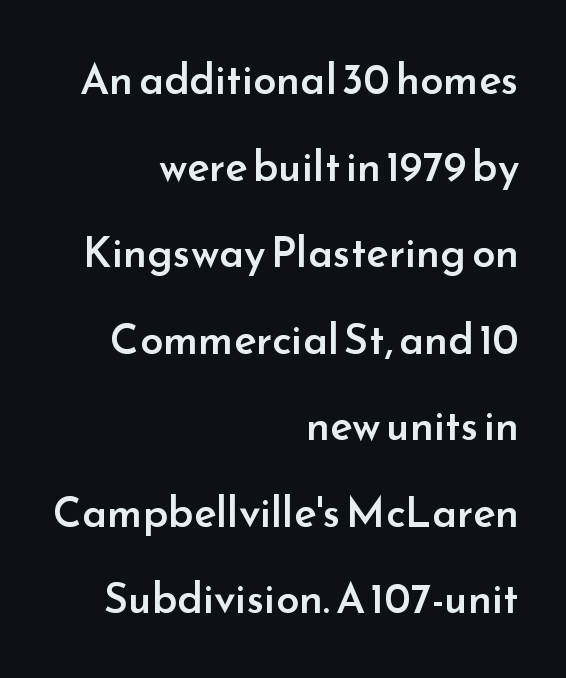
The image shows 42 px semibold sans-serif type, upright; set right-aligned, loose line spacing (2.06x), normal letter spacing, not underlined; low stroke contrast and a small x-height.
